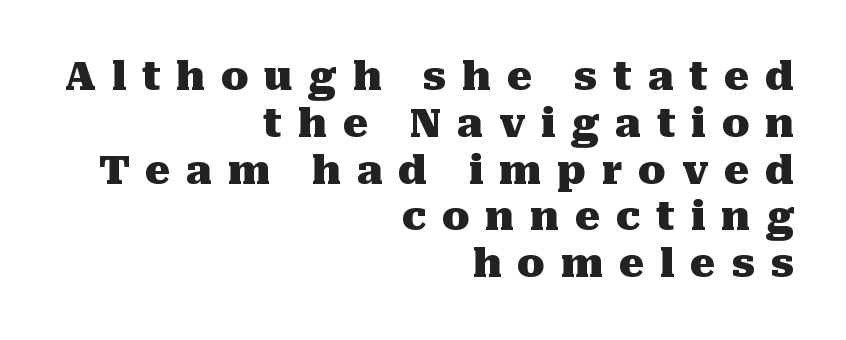
{"serif": "yes", "italic": "no", "bold": "yes", "weight": "heavy", "width": "normal", "stroke_contrast": "medium", "x_height": "medium", "monospaced": "no", "underline": "no", "align": "right", "line_spacing_ratio": 1.17, "letter_spacing": "wide", "letter_spacing_em": 0.39, "glyph_px": 40}
